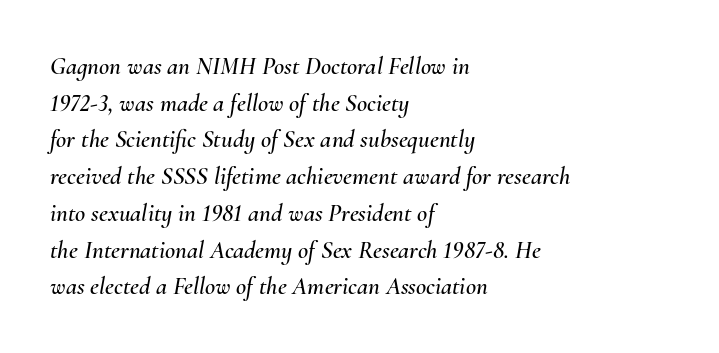
Q: Is the text italic (slanted)? A: Yes, it leans right by about 10 degrees.
Q: Is the text underlined? A: No.
Q: How is the paragraph aligned? A: Left-aligned.
Q: Is the spacing between letters normal or unusually wide? A: Normal.
Q: Is the spacing between lines tight, normal or loose? A: Normal.
